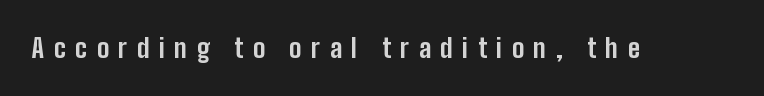
The image shows 26 px bold type, upright; set unusually wide letter spacing (+0.36 em), not underlined.
